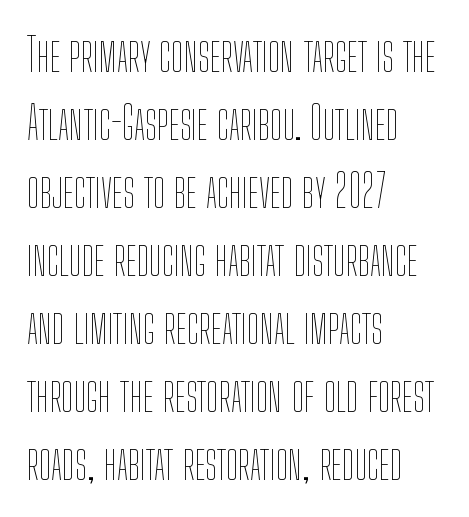
Letter spacing: default. Whoever set this chose a conventional vertical rhythm. The passage shown is typed in a proportional face where columns would drift. The strokes carry an ordinary text weight at most.
